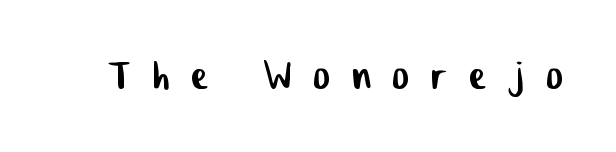
The glyphs are unaccompanied by any horizontal stroke below them. The tracking reads as deliberately expanded to a designer's eye. The passage shown is typed in a proportional face where columns would drift. Check where the strokes stop: nothing finishes them off — pure sans.
